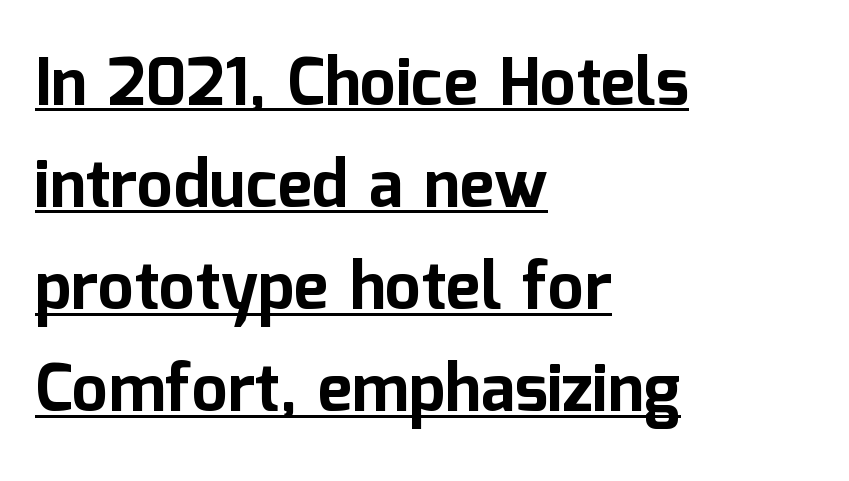
This is heavy type, rendered in bold. To sum up the face: it is a sans, with no serifs. The gaps between neighbouring characters are ordinary and unremarkable. Underlined type. The lines in this sample share a left origin and differ only in where they stop.
